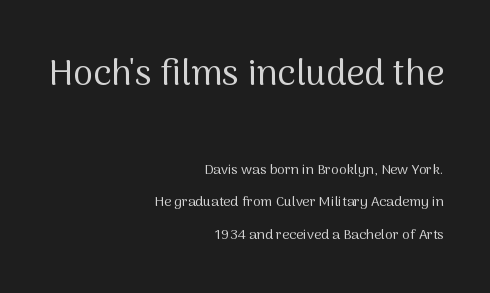
The image shows 36 px regular-weight sans-serif type, upright; set right-aligned, loose line spacing (2.31x), normal letter spacing, not underlined; the first (top) block is 2.57x larger; medium stroke contrast and a medium x-height.
